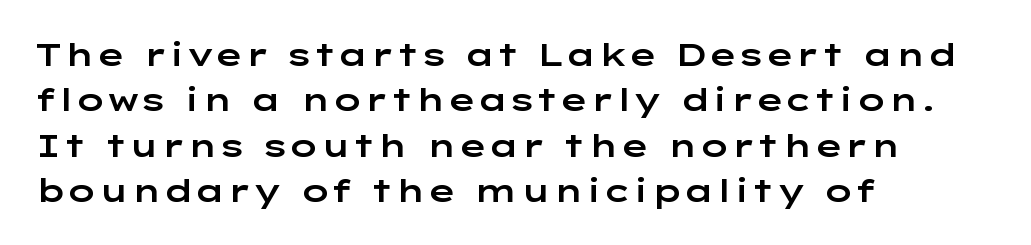
Q: Is the text italic (slanted)? A: No, it is upright.
Q: Is the typeface a serif or a sans-serif typeface? A: Sans-serif.
Q: Is the text underlined? A: No.
Q: How is the paragraph aligned? A: Left-aligned.
Q: Is the spacing between letters normal or unusually wide? A: Normal.
Q: Is the spacing between lines tight, normal or loose? A: Normal.
Q: Width (condensed, normal, or wide)? A: Wide.
Q: Stroke contrast? A: Low.
Q: x-height? A: Medium.
Q: Monospaced? A: No.
